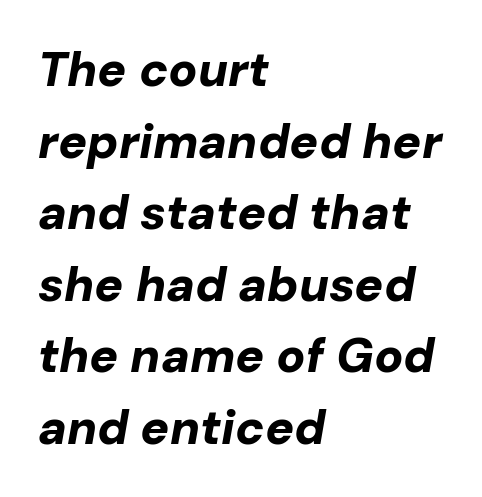
Quick note: italic. Is there much room between lines? A standard amount, neither cramped nor airy. Every row of glyphs begins at an identical x-position on the left. Here the glyphs are tracked normally, forming tight word shapes. Its strokes are broad and dark, the hallmark of bold type.
